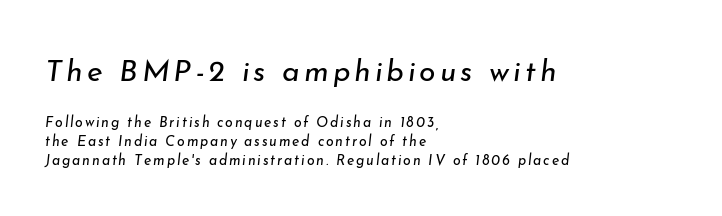
{"italic": "yes", "lean": "right", "slant_degrees": 7, "bold": "no", "weight": "regular", "width": "normal", "stroke_contrast": "low", "x_height": "small", "monospaced": "no", "underline": "no", "align": "left", "line_spacing": "normal", "line_spacing_ratio": 1.37, "larger_block": "first", "size_ratio": 2.14, "glyph_px": 30}
